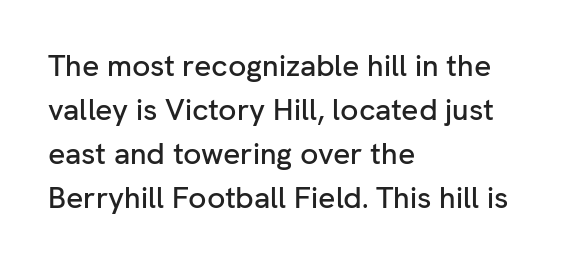
The image shows 30 px sans-serif type, upright; set left-aligned, normal line spacing (1.47x), normal letter spacing, not underlined; low stroke contrast and a medium x-height.
